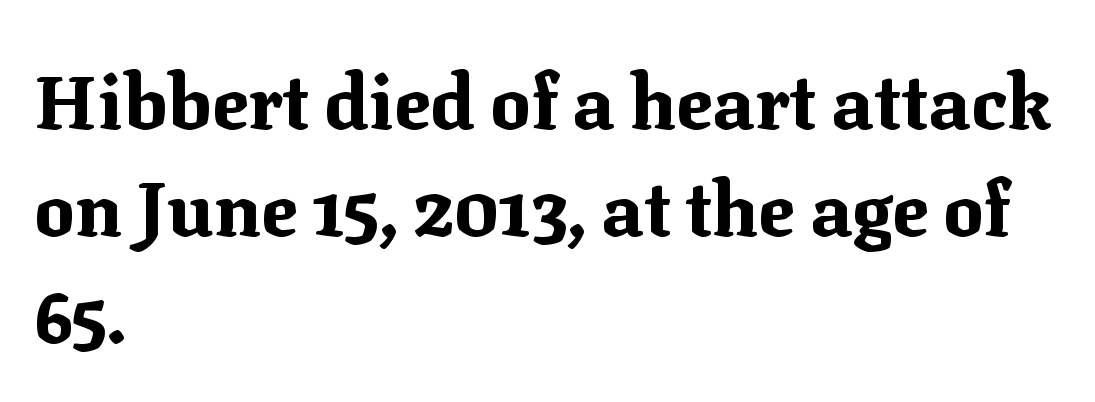
Regarding serifs, this sample has them. Is this a fixed-width face? No — the glyphs have proportional, varying widths. Each line starts at the same left margin while the right side varies. Letters rest on an invisible, unmarked baseline. The type sits square on the baseline with zero lean. I'd describe the lettering as bold — thick and assertive.
